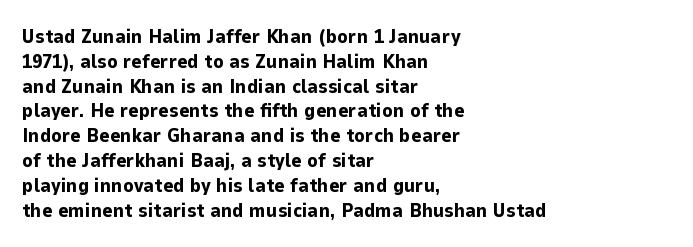
Q: Is the text bold? A: Yes.
Q: Is the text italic (slanted)? A: No, it is upright.
Q: Is the text underlined? A: No.
Q: How is the paragraph aligned? A: Left-aligned.
Q: Is the spacing between letters normal or unusually wide? A: Normal.
